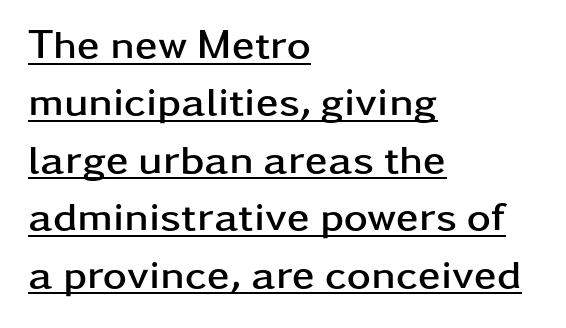
Does the copy run flush right? No — it runs flush left. Stroke terminals: plain, sans-serif. Descenders here cross a horizontal rule under the line. Characters follow at the spacing the type designer built in.
